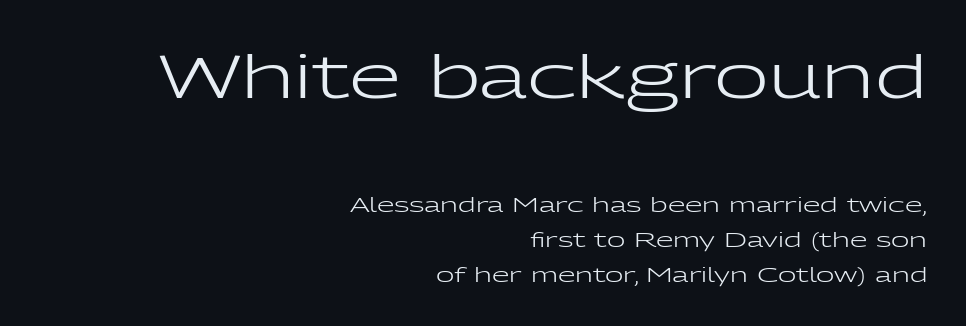
{"serif": "no", "italic": "no", "bold": "no", "weight": "regular", "width": "wide", "stroke_contrast": "low", "x_height": "medium", "monospaced": "no", "underline": "no", "align": "right", "line_spacing_ratio": 1.75, "letter_spacing": "normal", "letter_spacing_em": 0.0, "larger_block": "first", "size_ratio": 3.0, "glyph_px": 60}
